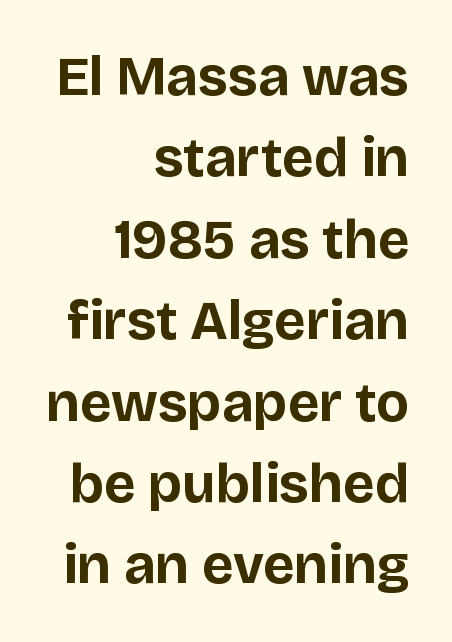
{"serif": "no", "italic": "no", "bold": "yes", "weight": "bold", "width": "normal", "stroke_contrast": "low", "x_height": "large", "monospaced": "no", "underline": "no", "align": "right", "line_spacing": "normal", "line_spacing_ratio": 1.48, "letter_spacing": "normal", "letter_spacing_em": 0.0, "glyph_px": 55}
